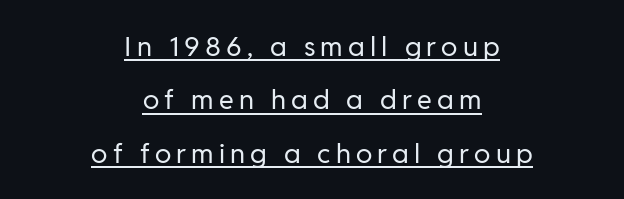
Q: Is the text bold? A: No.
Q: Is the text italic (slanted)? A: No, it is upright.
Q: Is the text underlined? A: Yes.
Q: How is the paragraph aligned? A: Centered.
Q: Is the spacing between lines tight, normal or loose? A: Loose.
